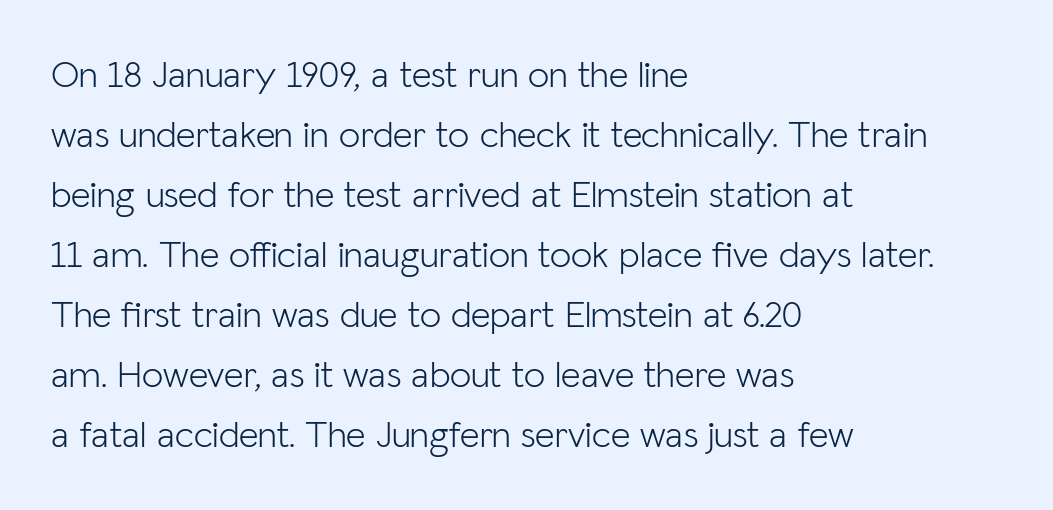
Plain, unruled lines of type. Serif or sans? Sans — the stroke terminals are bare. You could not count columns in this text — the font is proportionally spaced. The line-height multiplier appears to be the usual default.
